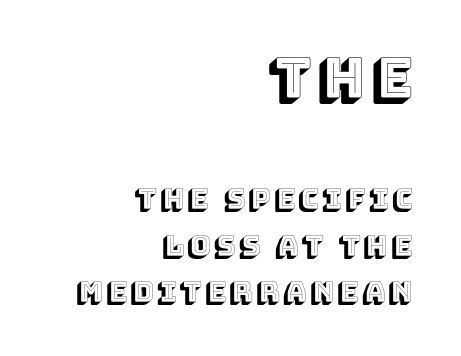
{"italic": "no", "width": "normal", "x_height": "large", "monospaced": "no", "underline": "no", "align": "right", "line_spacing": "normal", "line_spacing_ratio": 1.66, "larger_block": "first", "size_ratio": 1.96, "glyph_px": 55}
